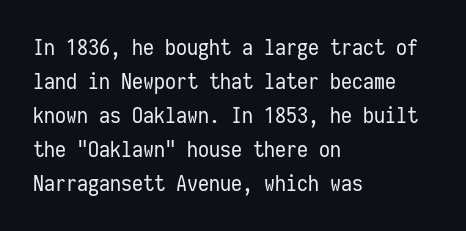
Q: Is the text bold? A: No.
Q: Is the text italic (slanted)? A: No, it is upright.
Q: Is the text underlined? A: No.
Q: How is the paragraph aligned? A: Left-aligned.
Q: Is the spacing between letters normal or unusually wide? A: Normal.
Q: Is the spacing between lines tight, normal or loose? A: Normal.
